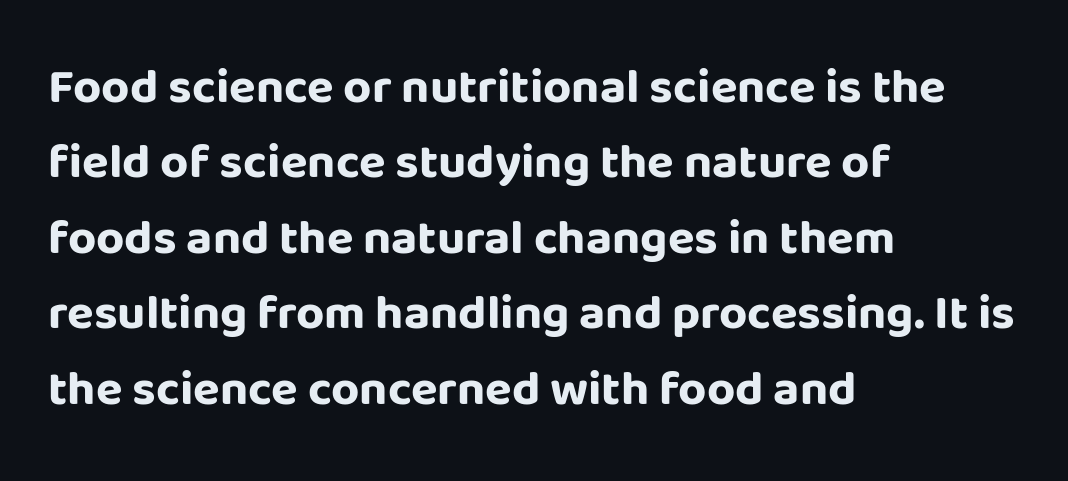
The image shows 49 px bold sans-serif type, upright; set left-aligned, normal line spacing (1.54x), normal letter spacing, not underlined; low stroke contrast and a large x-height.
